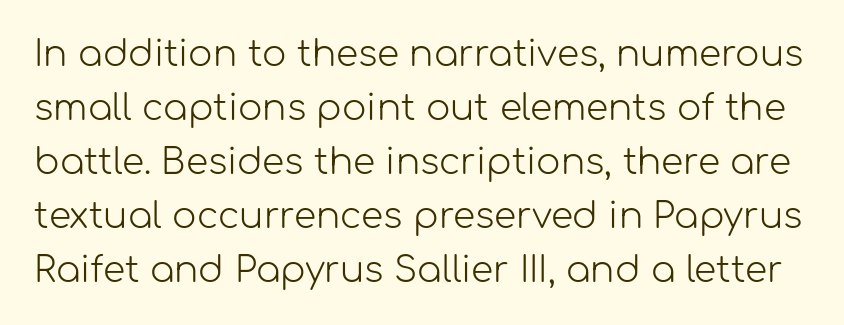
Q: Is the text bold? A: No.
Q: Is the text italic (slanted)? A: No, it is upright.
Q: Is the typeface a serif or a sans-serif typeface? A: Sans-serif.
Q: Is the text underlined? A: No.
Q: Is the spacing between letters normal or unusually wide? A: Normal.
Q: Is the spacing between lines tight, normal or loose? A: Normal.
Q: Width (condensed, normal, or wide)? A: Normal.
Q: Stroke contrast? A: Low.
Q: x-height? A: Medium.
Q: Monospaced? A: No.
